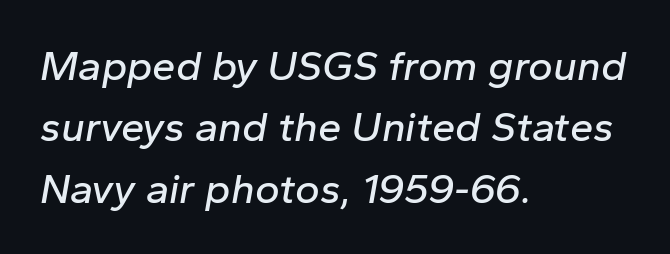
The image shows 42 px text type, italic (leaning right); set left-aligned, normal line spacing (1.46x), normal letter spacing, not underlined; low stroke contrast and a medium x-height.
